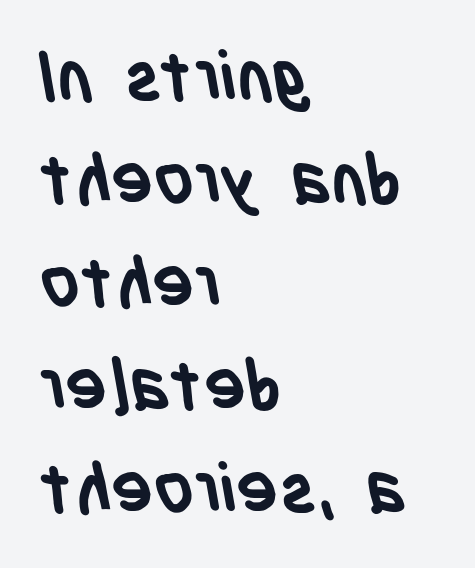
{"serif": "no", "bold": "yes", "weight": "semibold", "width": "condensed", "stroke_contrast": "low", "x_height": "large", "monospaced": "no", "underline": "no", "align": "left", "line_spacing": "normal", "line_spacing_ratio": 1.47, "letter_spacing": "normal", "letter_spacing_em": 0.0, "glyph_px": 70}
